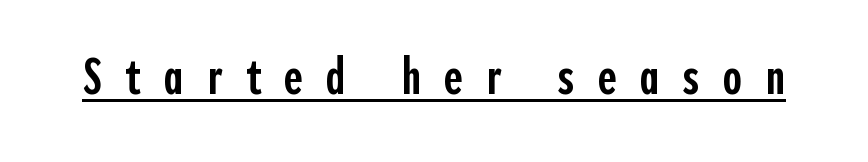
{"serif": "no", "italic": "no", "bold": "semi", "weight": "semibold", "width": "condensed", "x_height": "medium", "monospaced": "no", "underline": "yes", "letter_spacing": "wide", "letter_spacing_em": 0.46, "glyph_px": 51}
